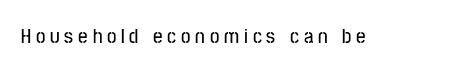
The image shows 21 px text type, upright; set unusually wide letter spacing (+0.23 em), not underlined.
